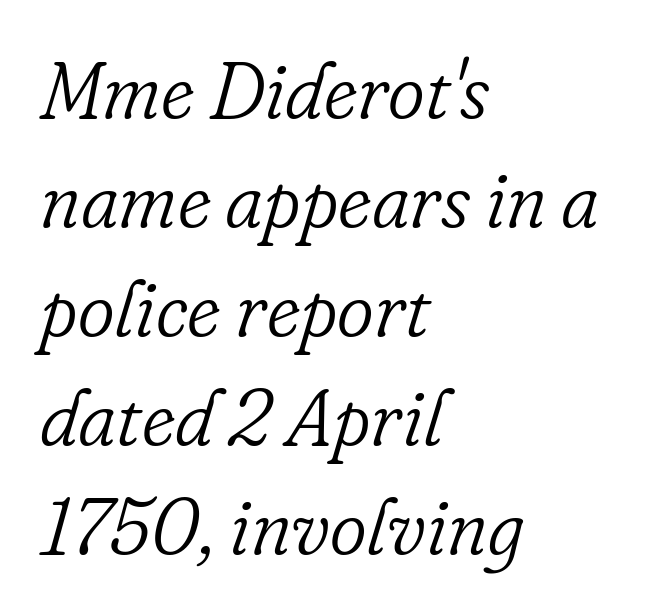
{"serif": "yes", "italic": "yes", "lean": "right", "slant_degrees": 16, "bold": "no", "weight": "light", "width": "normal", "stroke_contrast": "low", "x_height": "small", "monospaced": "no", "underline": "no", "align": "left", "line_spacing": "normal", "line_spacing_ratio": 1.38, "letter_spacing": "normal", "letter_spacing_em": 0.0, "glyph_px": 79}
